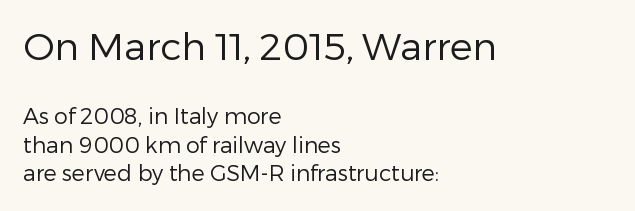
A clean baseline with only descenders dipping below it. The composition opens big and finishes small. Evenly set lines give the paragraph a standard silhouette. Summary of weight: not heavy and not bold. The type is set solid horizontally, with unmodified tracking.
